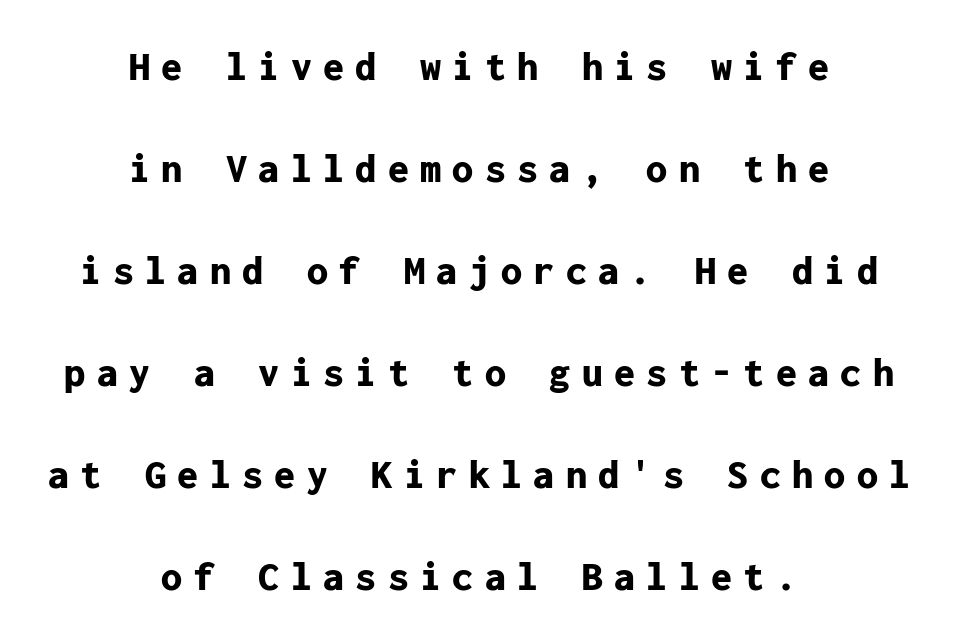
Q: Is the text bold? A: Yes.
Q: Is the text italic (slanted)? A: No, it is upright.
Q: Is the typeface a serif or a sans-serif typeface? A: Sans-serif.
Q: Is the text underlined? A: No.
Q: How is the paragraph aligned? A: Centered.
Q: Is the spacing between letters normal or unusually wide? A: Unusually wide.
Q: Is the spacing between lines tight, normal or loose? A: Loose.
Q: Width (condensed, normal, or wide)? A: Normal.
Q: Stroke contrast? A: Low.
Q: x-height? A: Medium.
Q: Monospaced? A: Yes.
